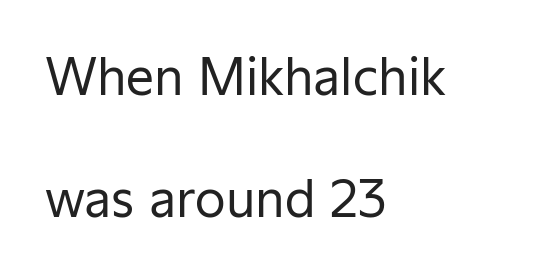
Q: Is the text bold? A: No.
Q: Is the text italic (slanted)? A: No, it is upright.
Q: Is the typeface a serif or a sans-serif typeface? A: Sans-serif.
Q: Is the text underlined? A: No.
Q: How is the paragraph aligned? A: Left-aligned.
Q: Is the spacing between letters normal or unusually wide? A: Normal.
Q: Is the spacing between lines tight, normal or loose? A: Loose.
Q: Width (condensed, normal, or wide)? A: Normal.
Q: Stroke contrast? A: Low.
Q: x-height? A: Medium.
Q: Monospaced? A: No.
